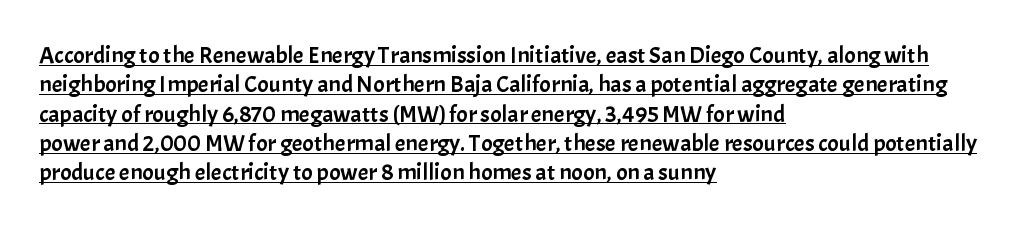
The image shows 24 px text type, upright; set left-aligned, line spacing 1.22x, normal letter spacing, underlined.
